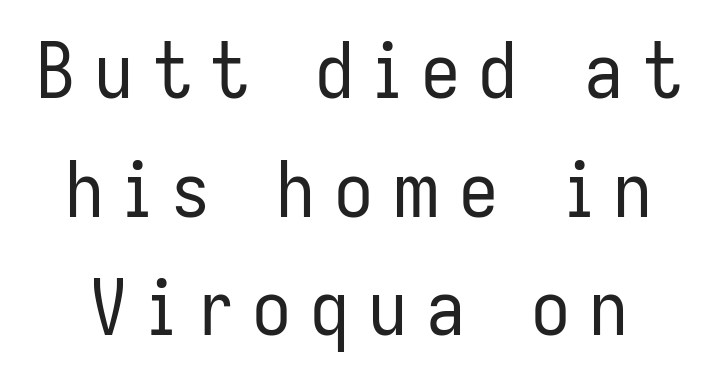
The image shows 78 px regular-weight, condensed sans-serif type, upright; set normal line spacing (1.52x), unusually wide letter spacing (+0.24 em), not underlined; low stroke contrast and a medium x-height.
